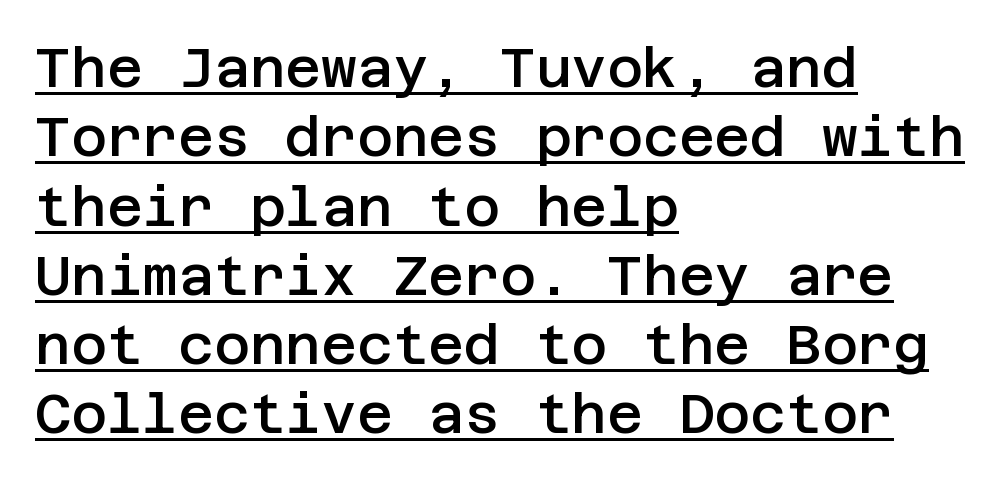
Q: Is the text bold? A: Semi-bold.
Q: Is the text italic (slanted)? A: No, it is upright.
Q: Is the typeface a serif or a sans-serif typeface? A: Sans-serif.
Q: Is the text underlined? A: Yes.
Q: How is the paragraph aligned? A: Left-aligned.
Q: Is the spacing between letters normal or unusually wide? A: Normal.
Q: Is the spacing between lines tight, normal or loose? A: Normal.
Q: Width (condensed, normal, or wide)? A: Normal.
Q: Stroke contrast? A: Low.
Q: x-height? A: Large.
